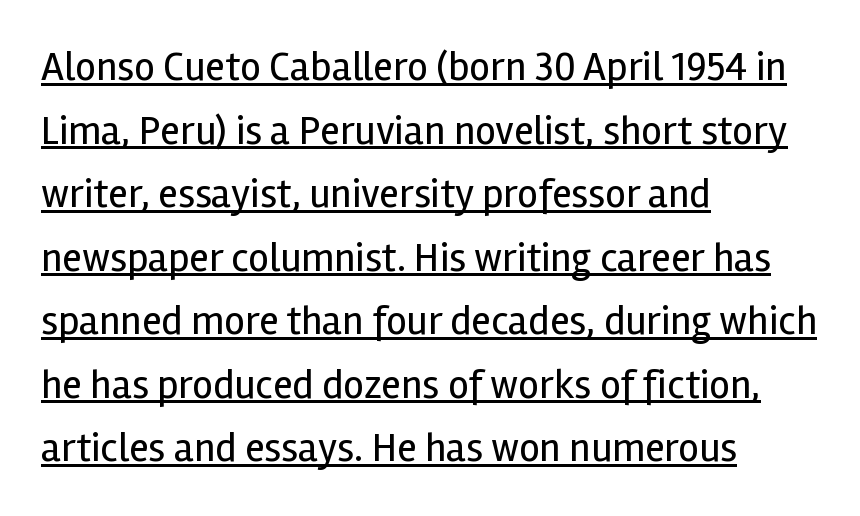
The passage shown is typed in a proportional face where columns would drift. Nobody touched the tracking dial on this one. If you drew a ruler down the left edge, every line would touch it. Quick note: interline space is typical.
